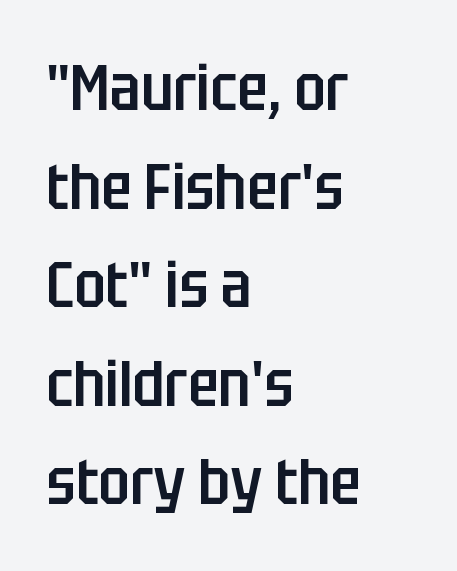
Here the designer chose a conventional face with non-uniform glyph widths. A normal amount of white space separates one row of letters from the next. Font category for this specimen: sans-serif. Heft: intermediate — a semibold. Casual observation: everything's shoved over to the left. Nothing unusual about the tracking: characters are spaced as the font intends.
